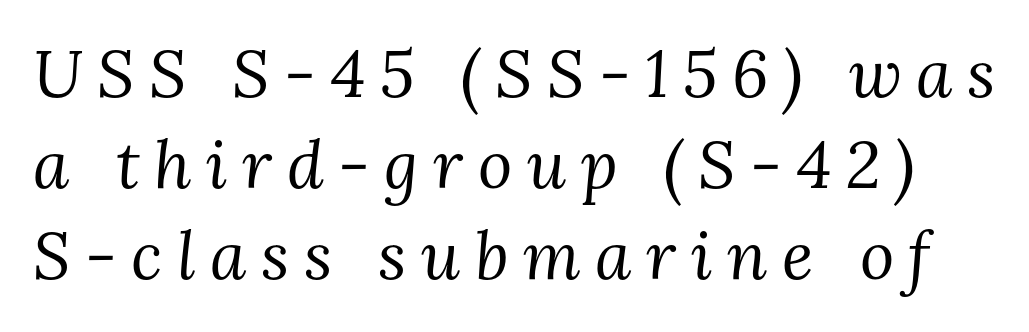
The image shows 66 px regular-weight serif type, italic (leaning right); set normal line spacing (1.38x), unusually wide letter spacing (+0.22 em), not underlined; medium stroke contrast and a medium x-height.
